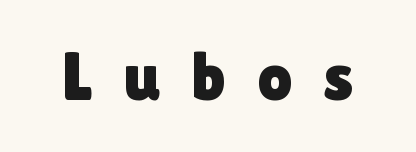
Does extra space separate the letters? Yes, quite a lot of it. Designer's note — italics off, roman on. This is sans-serif lettering, the kind often seen on screens and signage. The letters advance in unequal steps, a hallmark of proportional type. The gap between lines stays unmarked.
